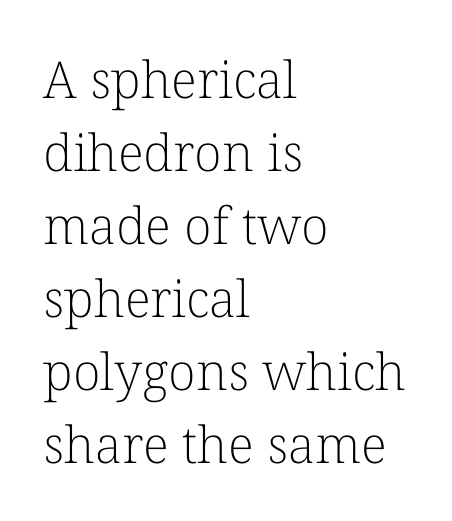
{"serif": "yes", "italic": "no", "bold": "no", "weight": "light", "width": "normal", "stroke_contrast": "low", "x_height": "medium", "monospaced": "no", "underline": "no", "align": "left", "line_spacing": "normal", "line_spacing_ratio": 1.43, "letter_spacing": "normal", "letter_spacing_em": 0.0, "glyph_px": 51}
